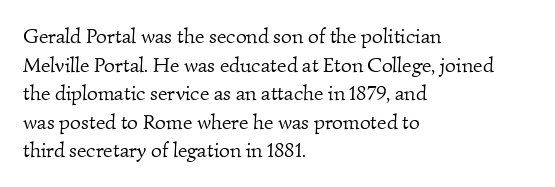
{"bold": "no", "underline": "no", "align": "left", "line_spacing": "normal", "line_spacing_ratio": 1.36, "letter_spacing": "normal", "letter_spacing_em": 0.0, "glyph_px": 21}
